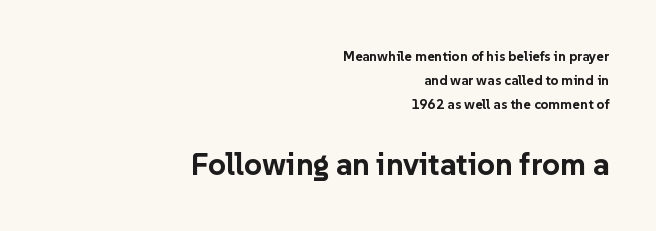
{"serif": "no", "italic": "no", "bold": "yes", "weight": "bold", "width": "normal", "stroke_contrast": "low", "x_height": "medium", "monospaced": "no", "underline": "no", "align": "right", "line_spacing_ratio": 1.71, "letter_spacing": "normal", "letter_spacing_em": 0.0, "larger_block": "second", "size_ratio": 2.21, "glyph_px": 31}
